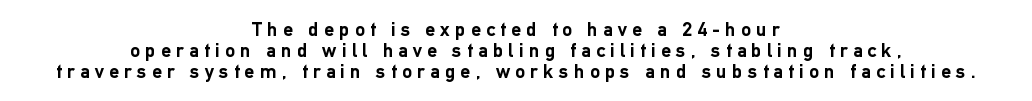
{"italic": "no", "bold": "yes", "underline": "no", "align": "center", "line_spacing": "tight", "line_spacing_ratio": 1.06, "letter_spacing": "wide", "letter_spacing_em": 0.26, "glyph_px": 20}
